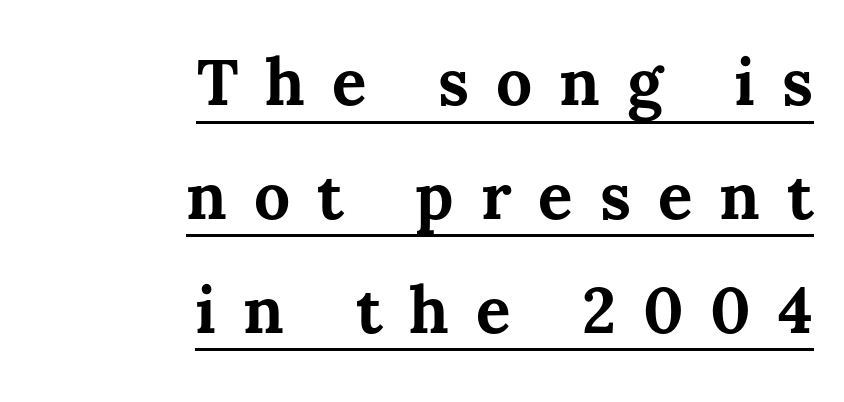
The image shows 64 px bold type, upright; set right-aligned, line spacing 1.78x, unusually wide letter spacing (+0.42 em), underlined; medium stroke contrast and a medium x-height.
